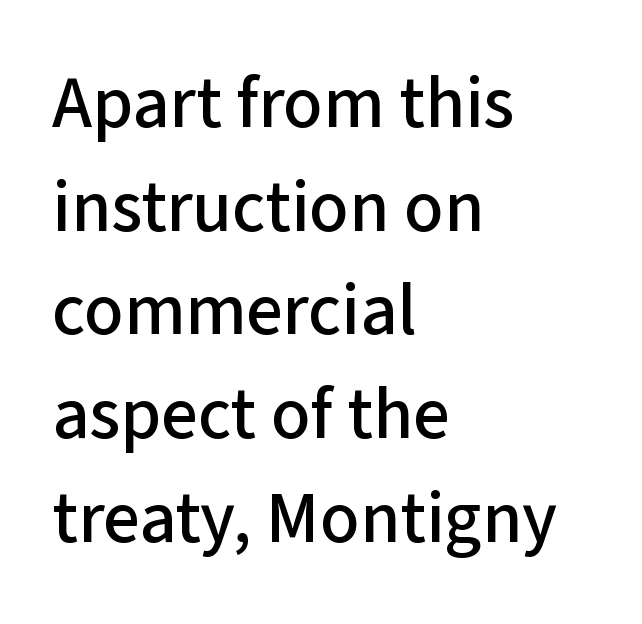
Every stem runs plumb, perpendicular to the baseline. Note the varied advance widths — an 'i' is clearly narrower than an 'm'. Regular leading. Anything drawn beneath the words? Only blank space. One-word summary of the alignment: left. Unlike a traditional serif, this face leaves its strokes unadorned.
